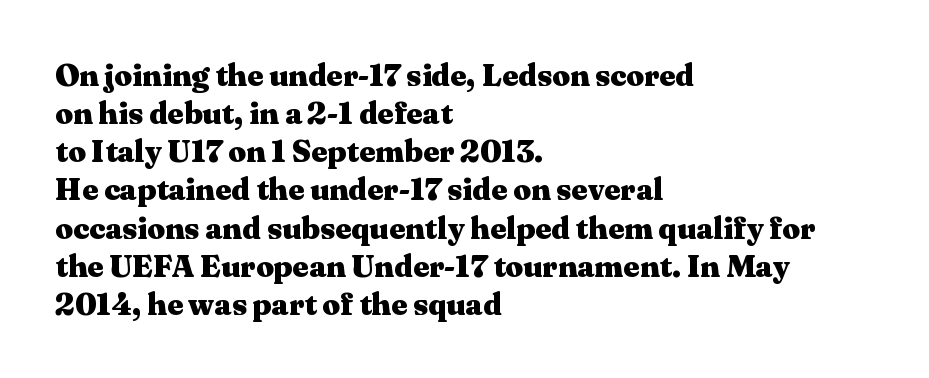
The image shows 31 px heavy, wide serif type, upright; set left-aligned, line spacing 1.23x, normal letter spacing, not underlined; medium stroke contrast and a medium x-height.
